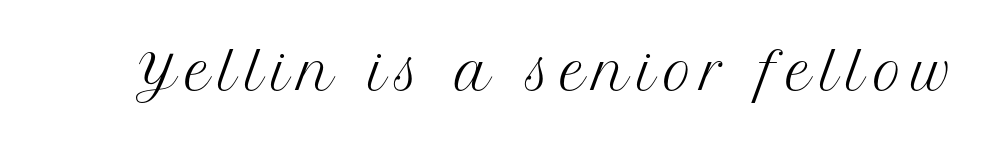
The image shows 49 px regular-weight serif type; set not underlined; medium stroke contrast and a medium x-height.
